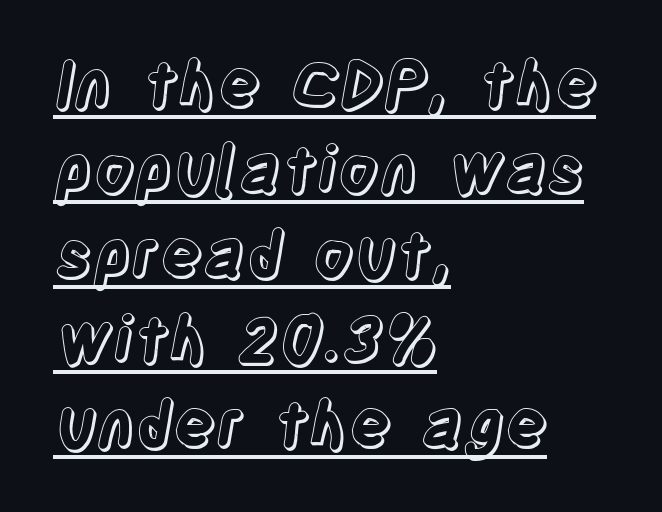
{"width": "condensed", "x_height": "large", "monospaced": "no", "underline": "yes", "align": "left", "line_spacing": "normal", "line_spacing_ratio": 1.33, "letter_spacing": "normal", "letter_spacing_em": 0.0, "glyph_px": 64}
